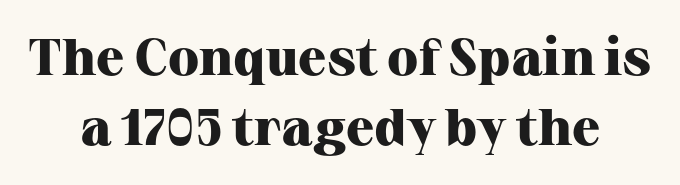
The image shows 52 px heavy serif type, upright; set centered, normal line spacing (1.35x), normal letter spacing, not underlined; high stroke contrast and a medium x-height.
